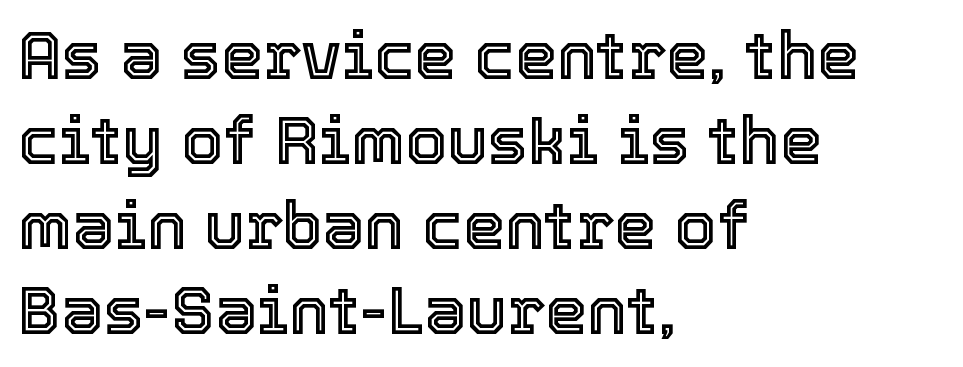
Q: Is the text italic (slanted)? A: No, it is upright.
Q: Is the text underlined? A: No.
Q: How is the paragraph aligned? A: Left-aligned.
Q: Is the spacing between letters normal or unusually wide? A: Normal.
Q: Is the spacing between lines tight, normal or loose? A: Normal.
Q: Width (condensed, normal, or wide)? A: Normal.
Q: x-height? A: Medium.
Q: Monospaced? A: No.
